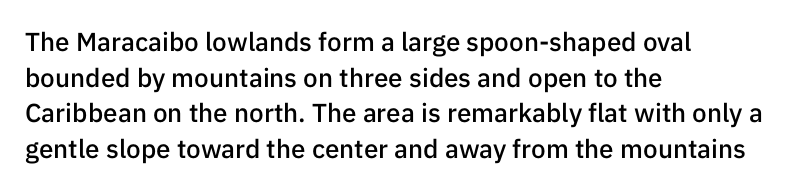
Q: Is the text bold? A: Semi-bold.
Q: Is the text italic (slanted)? A: No, it is upright.
Q: Is the text underlined? A: No.
Q: How is the paragraph aligned? A: Left-aligned.
Q: Is the spacing between letters normal or unusually wide? A: Normal.
Q: Is the spacing between lines tight, normal or loose? A: Normal.
